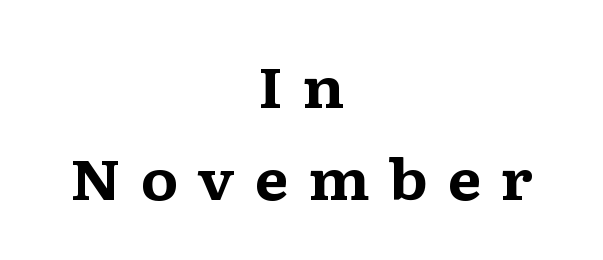
The image shows 56 px bold, wide serif type, upright; set centered, normal line spacing (1.64x), unusually wide letter spacing (+0.34 em), not underlined; medium stroke contrast and a medium x-height.
